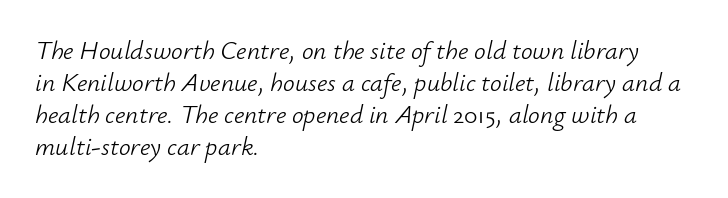
Layout note: lines flush left. The weight tops out at a normal text grade. Words appear dense and cohesive because spacing is normal. Is the type slanted? Yes — the strokes lean at a clear angle.
